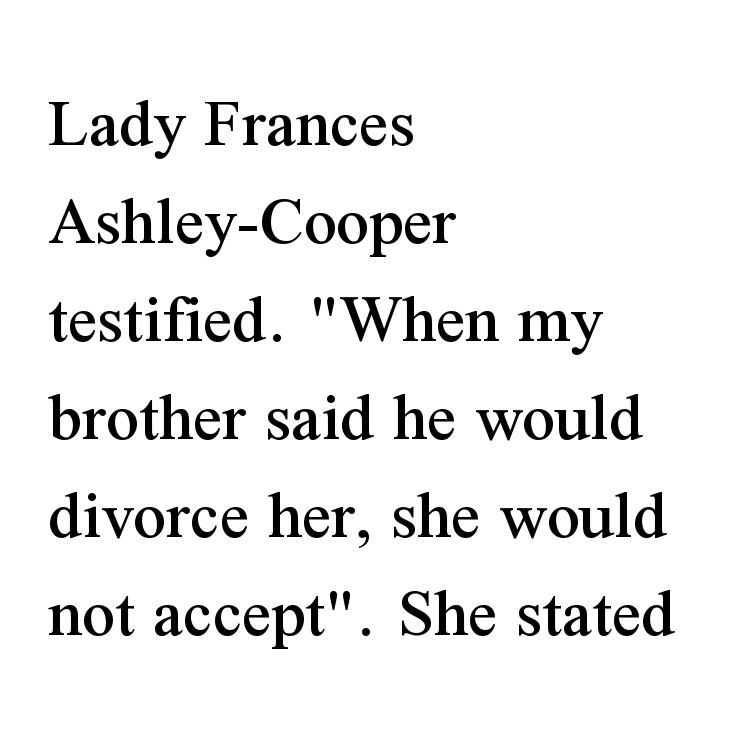
The image shows 72 px serif type, upright; set left-aligned, normal line spacing (1.36x), normal letter spacing, not underlined; medium stroke contrast and a medium x-height.
